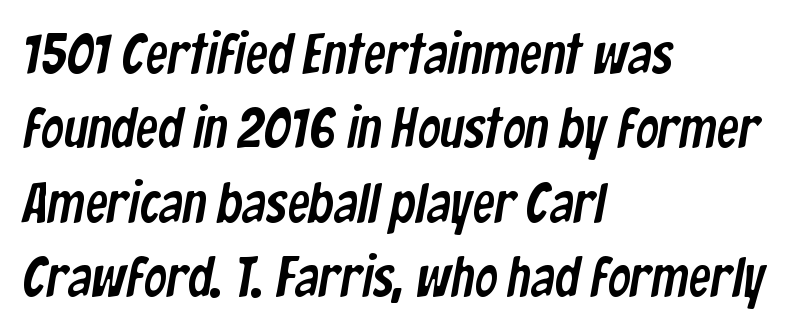
Q: Is the typeface a serif or a sans-serif typeface? A: Sans-serif.
Q: Is the text underlined? A: No.
Q: How is the paragraph aligned? A: Left-aligned.
Q: Is the spacing between letters normal or unusually wide? A: Normal.
Q: Is the spacing between lines tight, normal or loose? A: Normal.
Q: Width (condensed, normal, or wide)? A: Condensed.
Q: Stroke contrast? A: Low.
Q: x-height? A: Medium.
Q: Monospaced? A: No.
